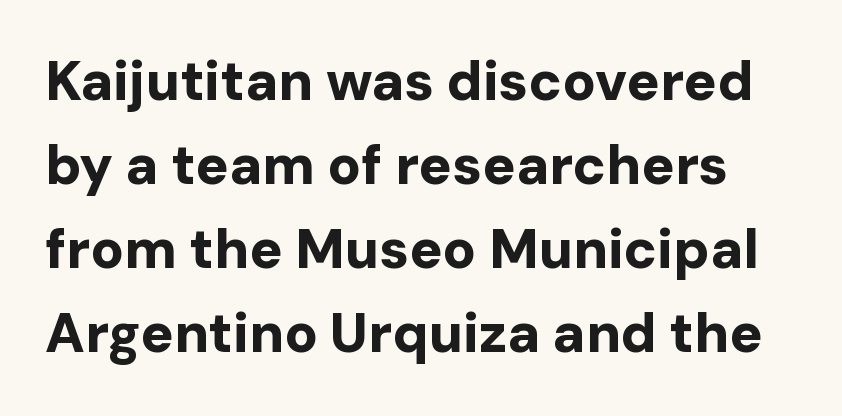
Q: Is the text bold? A: Yes.
Q: Is the text italic (slanted)? A: No, it is upright.
Q: Is the typeface a serif or a sans-serif typeface? A: Sans-serif.
Q: Is the text underlined? A: No.
Q: Is the spacing between letters normal or unusually wide? A: Normal.
Q: Is the spacing between lines tight, normal or loose? A: Normal.
Q: Width (condensed, normal, or wide)? A: Normal.
Q: Stroke contrast? A: Low.
Q: x-height? A: Medium.
Q: Monospaced? A: No.
